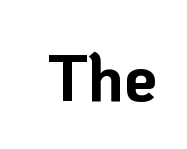
Q: Is the text bold? A: Yes.
Q: Is the text italic (slanted)? A: No, it is upright.
Q: Is the typeface a serif or a sans-serif typeface? A: Sans-serif.
Q: Is the text underlined? A: No.
Q: Is the spacing between letters normal or unusually wide? A: Normal.
Q: Width (condensed, normal, or wide)? A: Normal.
Q: Stroke contrast? A: Low.
Q: x-height? A: Medium.
Q: Monospaced? A: No.
